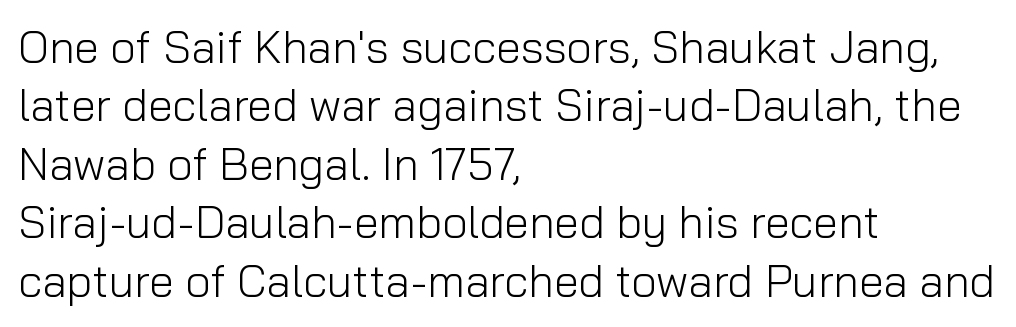
{"serif": "no", "italic": "no", "bold": "no", "weight": "light", "width": "normal", "stroke_contrast": "low", "x_height": "medium", "monospaced": "no", "underline": "no", "align": "left", "line_spacing": "normal", "line_spacing_ratio": 1.3, "letter_spacing": "normal", "letter_spacing_em": 0.0, "glyph_px": 45}
